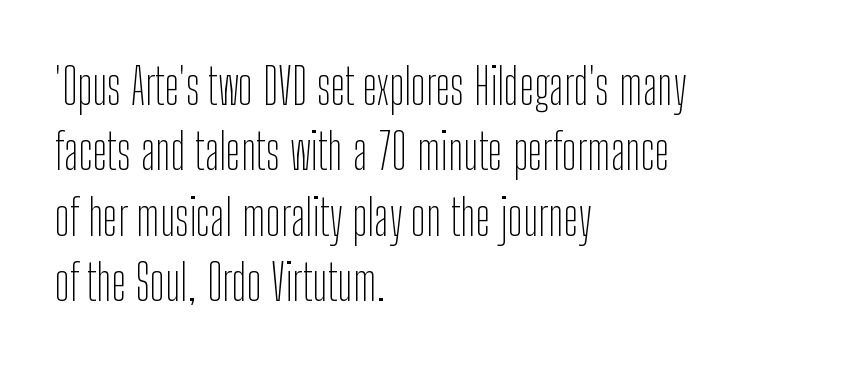
{"serif": "no", "italic": "no", "bold": "no", "weight": "thin", "width": "condensed", "stroke_contrast": "low", "x_height": "medium", "monospaced": "no", "underline": "no", "align": "left", "line_spacing": "normal", "line_spacing_ratio": 1.31, "letter_spacing": "normal", "letter_spacing_em": 0.0, "glyph_px": 50}
